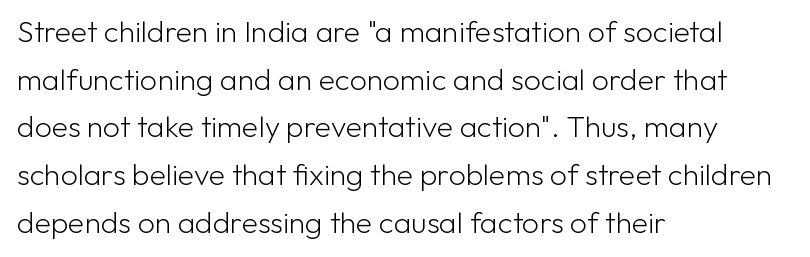
{"serif": "no", "italic": "no", "bold": "no", "weight": "light", "width": "normal", "stroke_contrast": "low", "x_height": "medium", "monospaced": "no", "underline": "no", "align": "left", "line_spacing": "normal", "line_spacing_ratio": 1.59, "letter_spacing": "normal", "letter_spacing_em": 0.0, "glyph_px": 30}
